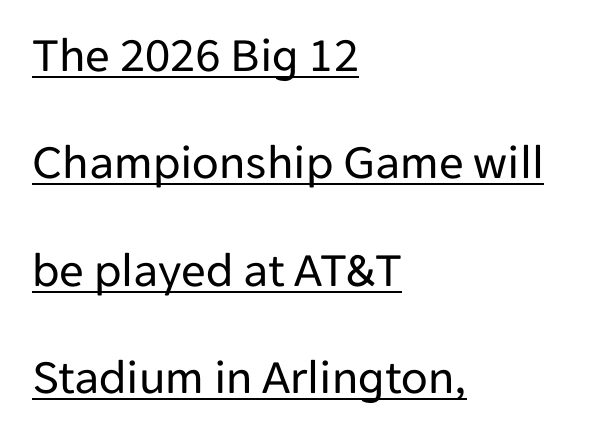
{"serif": "no", "italic": "no", "bold": "no", "weight": "regular", "width": "normal", "stroke_contrast": "low", "x_height": "medium", "monospaced": "no", "underline": "yes", "align": "left", "line_spacing": "loose", "line_spacing_ratio": 2.19, "letter_spacing": "normal", "letter_spacing_em": 0.0, "glyph_px": 49}
